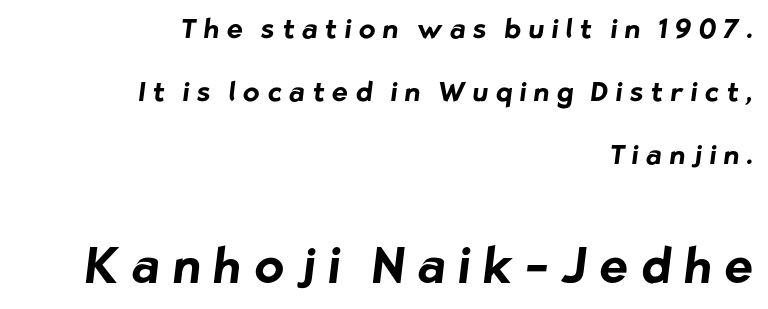
Heavy, bold letterforms. You could not count columns in this text — the font is proportionally spaced. Vertically, the passage feels expansive, rows floating well apart. Larger block? The one below; the one above is distinctly smaller.
